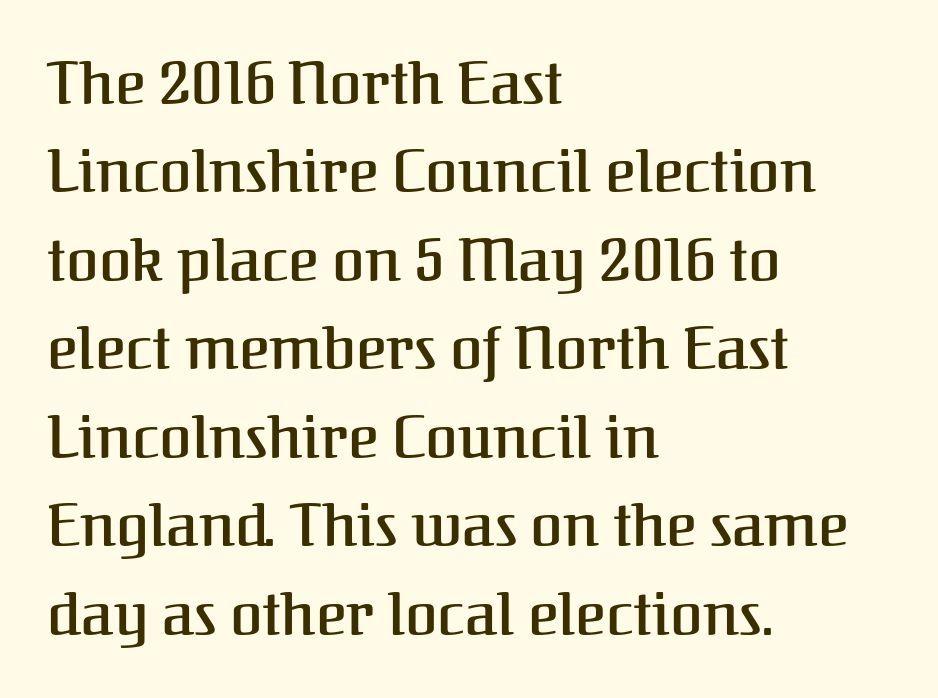
Q: Is the text italic (slanted)? A: No, it is upright.
Q: Is the typeface a serif or a sans-serif typeface? A: Serif.
Q: Is the text underlined? A: No.
Q: How is the paragraph aligned? A: Left-aligned.
Q: Is the spacing between letters normal or unusually wide? A: Normal.
Q: Is the spacing between lines tight, normal or loose? A: Normal.
Q: Width (condensed, normal, or wide)? A: Normal.
Q: Stroke contrast? A: Medium.
Q: x-height? A: Medium.
Q: Monospaced? A: No.
